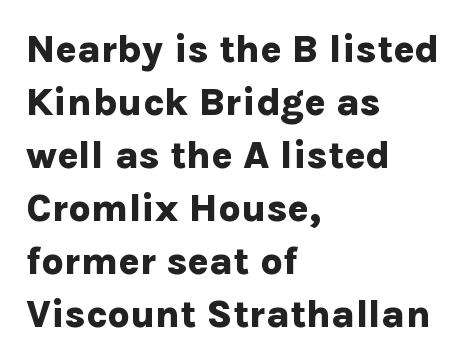
One glance says typical: line gaps are just what's usual. The passage is arranged the way most books set body copy — flush left. The type sits square on the baseline with zero lean. Is this a fixed-width face? No — the glyphs have proportional, varying widths. The characters display no serif detailing; their extremities are plain. Students, this is bold: see how much ink each stroke carries.
